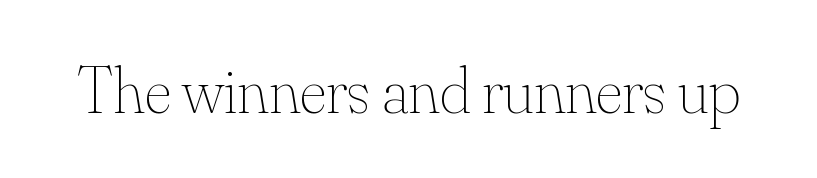
The letterforms sit shoulder to shoulder at normal distance. The font is comparable to plain body text, perhaps lighter. No italicization has been applied; the sample stays upright. Quick note: underline off. Each letter keeps its own natural width here, so spacing adapts to shape.
